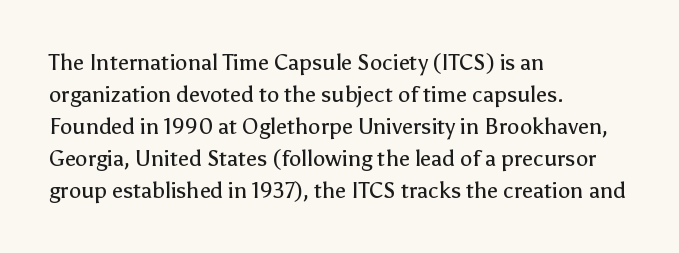
The image shows 22 px text type, upright; set left-aligned, normal line spacing (1.45x), normal letter spacing, not underlined.
